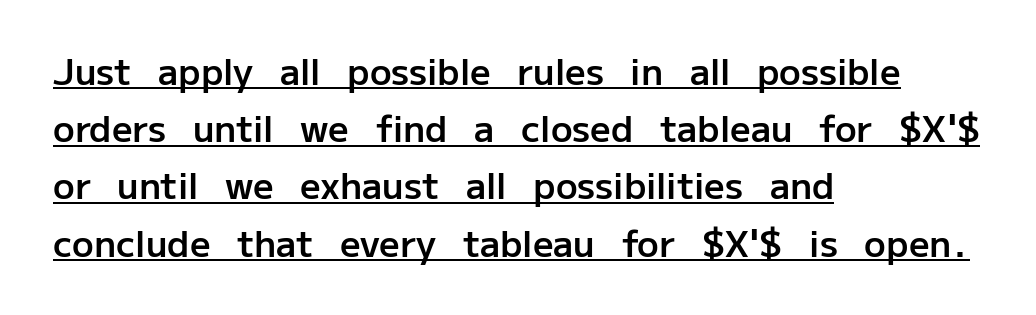
You could call the tracking neutral — neither tight nor loose. A rule runs beneath these lines of type. Letterform terminals end flat and unadorned throughout the passage. Typeset ragged right — the left edge is the straight one.
